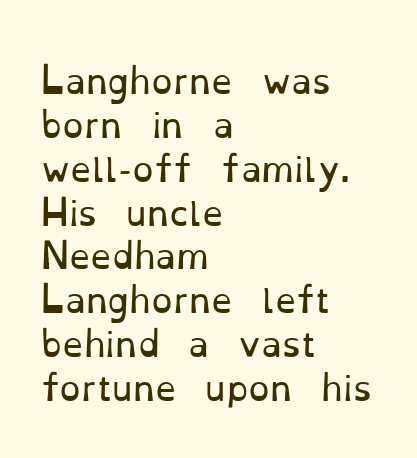
The image shows 34 px regular-weight serif type, upright; set left-aligned, normal line spacing (1.29x), normal letter spacing, not underlined; low stroke contrast and a small x-height.
